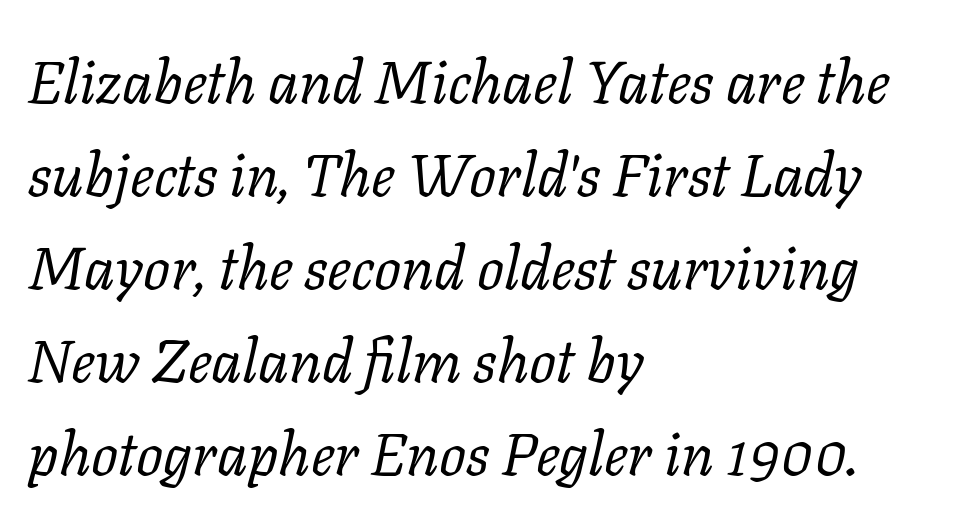
The image shows 60 px regular-weight serif type, italic (leaning right); set left-aligned, normal line spacing (1.55x), normal letter spacing, not underlined; low stroke contrast and a medium x-height.
